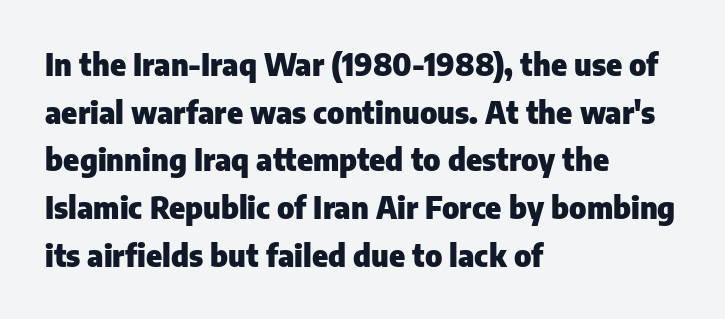
The image shows 30 px heavy sans-serif type, upright; set left-aligned, normal line spacing (1.59x), normal letter spacing, not underlined; low stroke contrast and a medium x-height.
